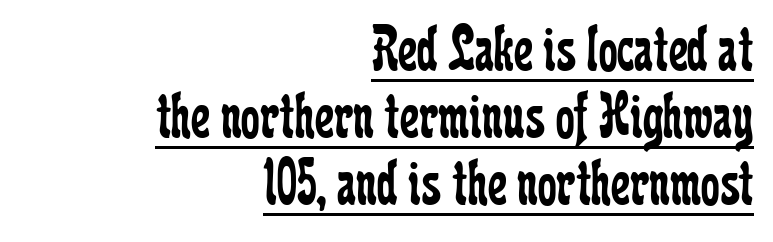
Q: Is the text bold? A: No.
Q: Is the text italic (slanted)? A: No, it is upright.
Q: Is the typeface a serif or a sans-serif typeface? A: Serif.
Q: Is the text underlined? A: Yes.
Q: How is the paragraph aligned? A: Right-aligned.
Q: Is the spacing between letters normal or unusually wide? A: Normal.
Q: Is the spacing between lines tight, normal or loose? A: Tight.
Q: Width (condensed, normal, or wide)? A: Condensed.
Q: Stroke contrast? A: Low.
Q: x-height? A: Medium.
Q: Monospaced? A: No.
